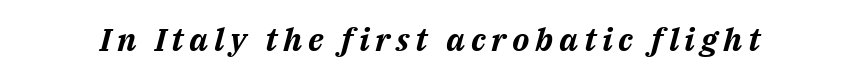
Q: Is the text bold? A: Yes.
Q: Is the text italic (slanted)? A: Yes, it leans right by about 14 degrees.
Q: Is the text underlined? A: No.
Q: Width (condensed, normal, or wide)? A: Normal.
Q: Stroke contrast? A: Medium.
Q: x-height? A: Medium.
Q: Monospaced? A: No.
